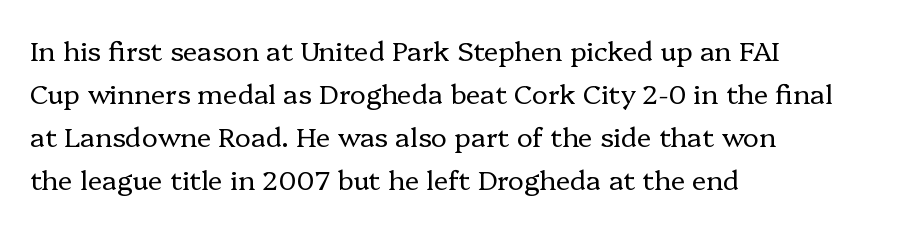
The image shows 27 px text type, upright; set left-aligned, normal line spacing (1.59x), normal letter spacing, not underlined.
